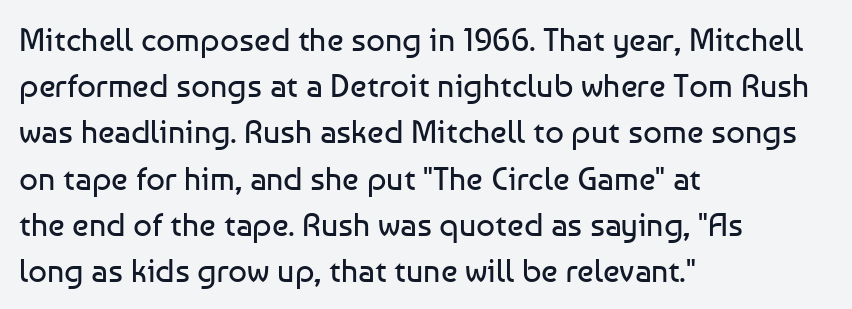
{"serif": "no", "italic": "no", "bold": "no", "weight": "regular", "width": "normal", "stroke_contrast": "low", "x_height": "medium", "monospaced": "no", "underline": "no", "align": "left", "line_spacing": "normal", "line_spacing_ratio": 1.4, "letter_spacing": "normal", "letter_spacing_em": 0.0, "glyph_px": 33}
